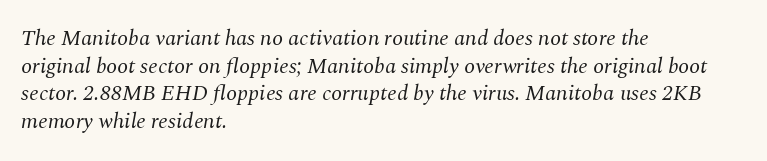
The image shows 22 px text type, italic (leaning right); set left-aligned, normal line spacing (1.26x), normal letter spacing, not underlined.
